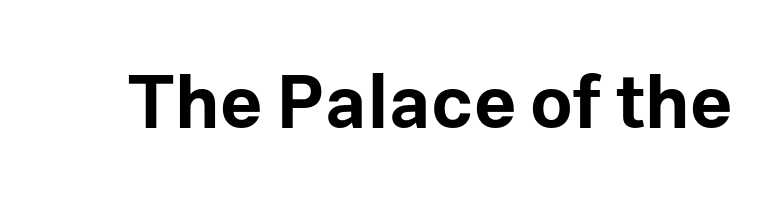
The image shows 74 px bold sans-serif type, upright; set normal letter spacing, not underlined; low stroke contrast and a medium x-height.
